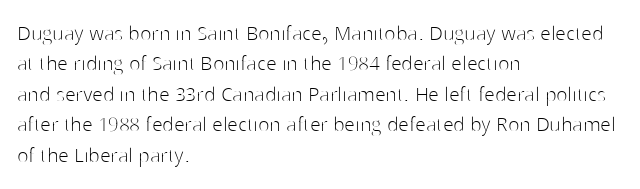
The image shows 24 px text type, upright; set left-aligned, normal line spacing (1.27x), normal letter spacing, not underlined.
